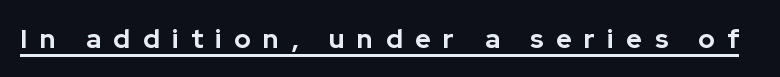
Q: Is the text bold? A: Yes.
Q: Is the text italic (slanted)? A: No, it is upright.
Q: Is the text underlined? A: Yes.
Q: Is the spacing between letters normal or unusually wide? A: Unusually wide.
